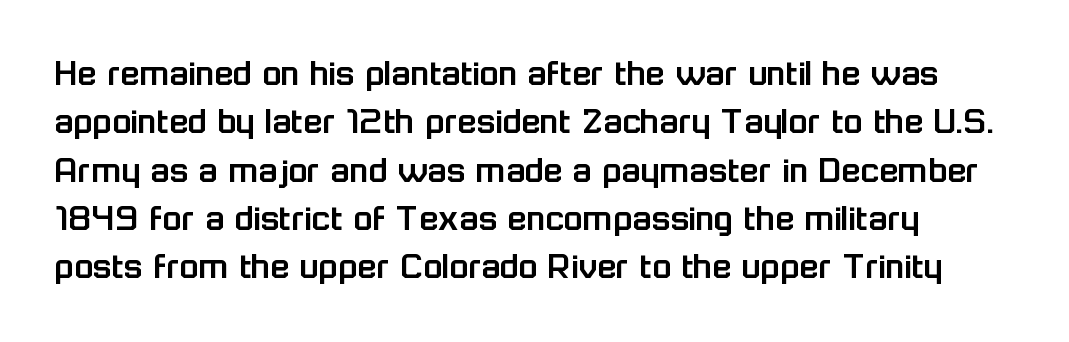
Looks like regular typesetting: each glyph gets only the width it needs. These lines stack with their left ends in a neat column. The letters carry no serifs — their stems end cleanly without finishing strokes. Every character sits straight up, as roman type does. Short note: letters normally spaced.
